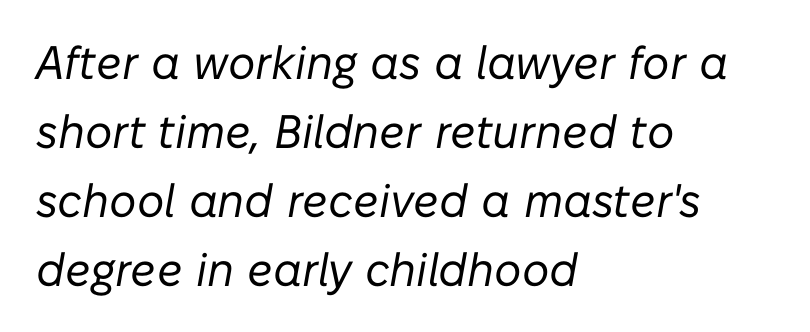
The image shows 47 px regular-weight type, italic (leaning right); set left-aligned, normal line spacing (1.47x), normal letter spacing, not underlined; low stroke contrast and a medium x-height.
